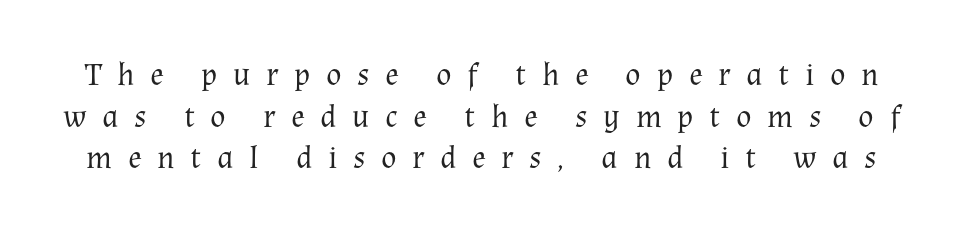
Q: Is the text bold? A: No.
Q: Is the text italic (slanted)? A: No, it is upright.
Q: Is the typeface a serif or a sans-serif typeface? A: Serif.
Q: Is the text underlined? A: No.
Q: Is the spacing between letters normal or unusually wide? A: Unusually wide.
Q: Is the spacing between lines tight, normal or loose? A: Normal.
Q: Width (condensed, normal, or wide)? A: Normal.
Q: Stroke contrast? A: Medium.
Q: x-height? A: Medium.
Q: Monospaced? A: No.
